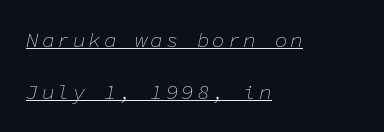
All the whitespace from short lines collects on the right. Stems and bowls with no extra thickness — not bold. You can tell it's italic because the verticals aren't actually vertical. The space between consecutive lines is lavish. A baseline rule has been typeset under these characters.
